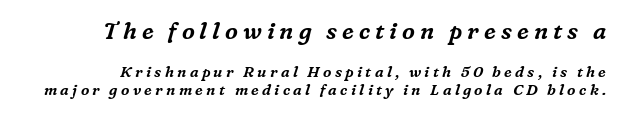
{"italic": "yes", "lean": "right", "slant_degrees": 16, "underline": "no", "line_spacing_ratio": 1.19, "letter_spacing": "wide", "letter_spacing_em": 0.22, "larger_block": "first", "size_ratio": 1.53, "glyph_px": 23}
